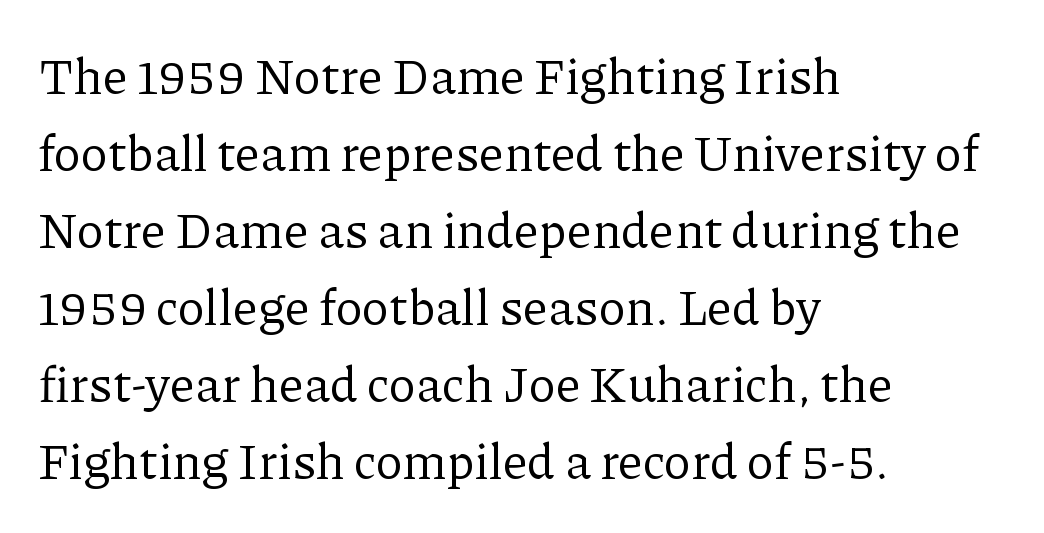
Small tapered or slab feet sit at the stroke ends, so this counts as serif. Casual observation: everything's shoved over to the left. In terms of posture, this sample is upright. Summary of weight: not heavy and not bold.
